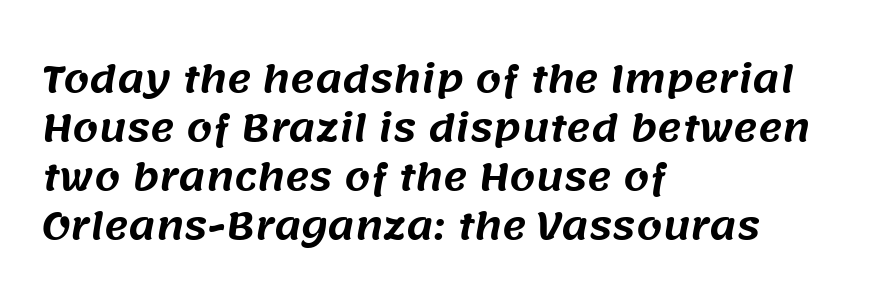
Q: Is the typeface a serif or a sans-serif typeface? A: Sans-serif.
Q: Is the text underlined? A: No.
Q: How is the paragraph aligned? A: Left-aligned.
Q: Is the spacing between letters normal or unusually wide? A: Normal.
Q: Is the spacing between lines tight, normal or loose? A: Normal.
Q: Width (condensed, normal, or wide)? A: Normal.
Q: Stroke contrast? A: Medium.
Q: x-height? A: Large.
Q: Monospaced? A: No.
